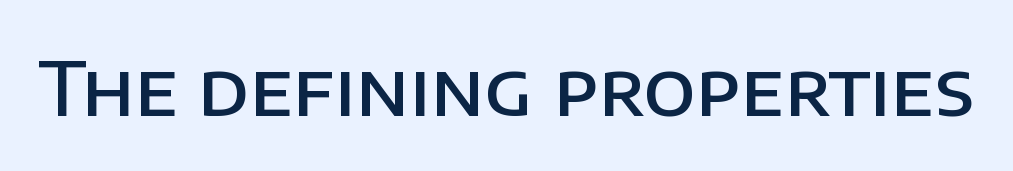
Q: Is the text bold? A: Semi-bold.
Q: Is the text italic (slanted)? A: No, it is upright.
Q: Is the typeface a serif or a sans-serif typeface? A: Sans-serif.
Q: Is the text underlined? A: No.
Q: Is the spacing between letters normal or unusually wide? A: Normal.
Q: Width (condensed, normal, or wide)? A: Normal.
Q: Stroke contrast? A: Low.
Q: x-height? A: Large.
Q: Monospaced? A: No.
